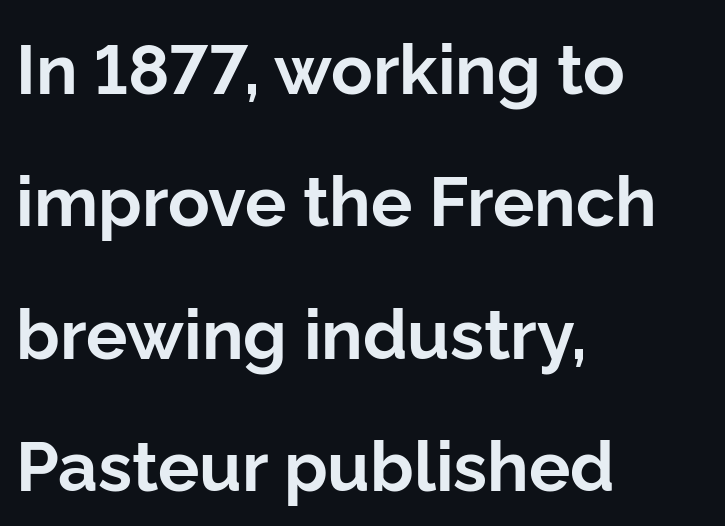
The image shows 69 px bold sans-serif type, upright; set left-aligned, loose line spacing (1.92x), normal letter spacing, not underlined; low stroke contrast and a medium x-height.
